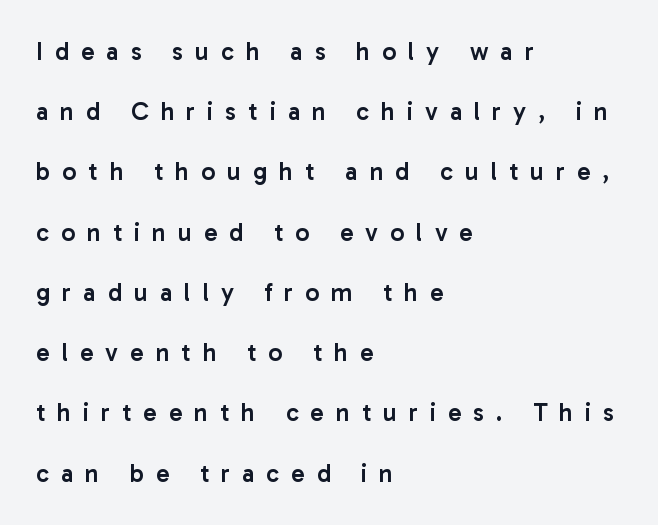
The image shows 25 px text type, upright; set left-aligned, loose line spacing (2.41x), unusually wide letter spacing (+0.48 em), not underlined.
